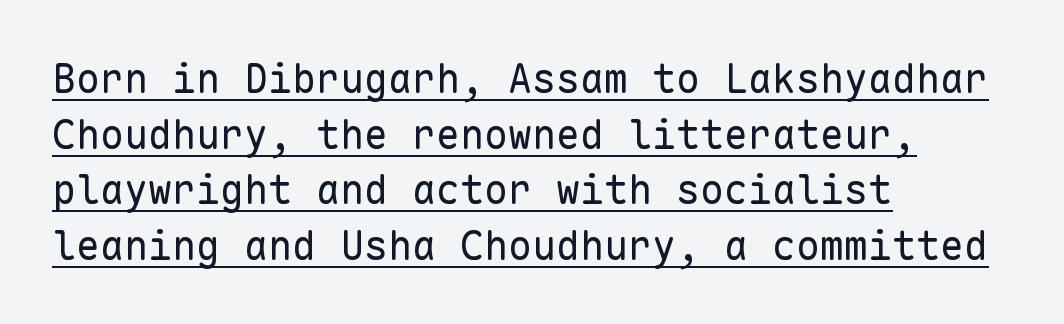
Q: Is the text bold? A: No.
Q: Is the text italic (slanted)? A: No, it is upright.
Q: Is the typeface a serif or a sans-serif typeface? A: Sans-serif.
Q: Is the text underlined? A: Yes.
Q: How is the paragraph aligned? A: Left-aligned.
Q: Is the spacing between letters normal or unusually wide? A: Normal.
Q: Is the spacing between lines tight, normal or loose? A: Normal.
Q: Width (condensed, normal, or wide)? A: Normal.
Q: Stroke contrast? A: Low.
Q: x-height? A: Medium.
Q: Monospaced? A: Yes.
